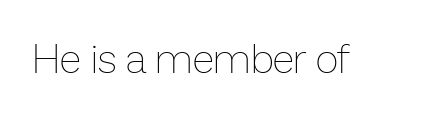
Q: Is the text bold? A: No.
Q: Is the text italic (slanted)? A: No, it is upright.
Q: Is the text underlined? A: No.
Q: Is the spacing between letters normal or unusually wide? A: Normal.
Q: Width (condensed, normal, or wide)? A: Normal.
Q: Stroke contrast? A: Low.
Q: x-height? A: Medium.
Q: Monospaced? A: No.
